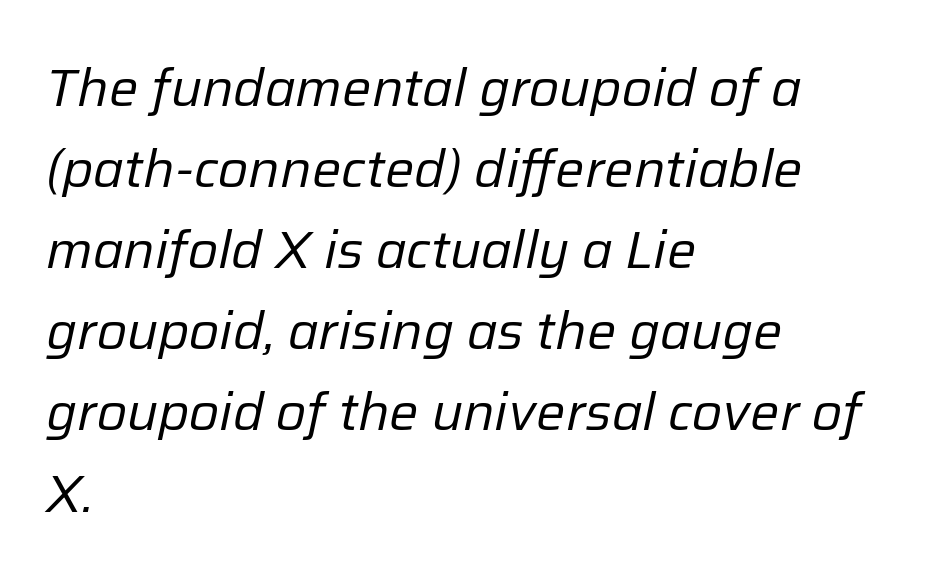
Q: Is the text bold? A: No.
Q: Is the text italic (slanted)? A: Yes, it leans right by about 12 degrees.
Q: Is the text underlined? A: No.
Q: How is the paragraph aligned? A: Left-aligned.
Q: Is the spacing between letters normal or unusually wide? A: Normal.
Q: Is the spacing between lines tight, normal or loose? A: Normal.
Q: Width (condensed, normal, or wide)? A: Normal.
Q: Stroke contrast? A: Low.
Q: x-height? A: Medium.
Q: Monospaced? A: No.
